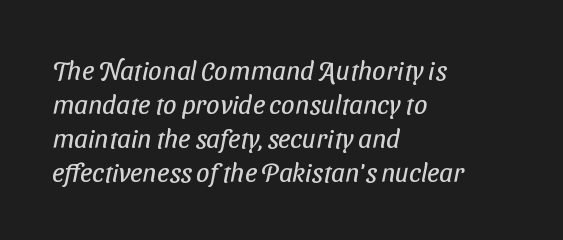
The image shows 27 px text type; set left-aligned, normal line spacing (1.26x), normal letter spacing, not underlined.
